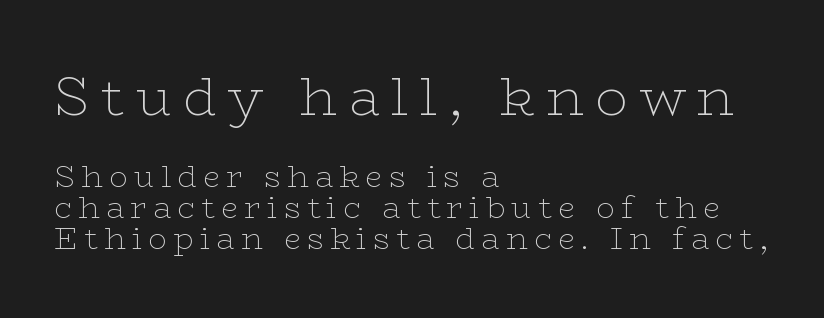
Q: Is the text bold? A: No.
Q: Is the text italic (slanted)? A: No, it is upright.
Q: Is the typeface a serif or a sans-serif typeface? A: Serif.
Q: Is the text underlined? A: No.
Q: How is the paragraph aligned? A: Left-aligned.
Q: Is the spacing between letters normal or unusually wide? A: Unusually wide.
Q: Is the spacing between lines tight, normal or loose? A: Tight.
Q: Which block of text is set in a larger size, the first (top) or the second (bottom)? A: The first (top) one.
Q: Width (condensed, normal, or wide)? A: Wide.
Q: Stroke contrast? A: Low.
Q: x-height? A: Medium.
Q: Monospaced? A: No.
